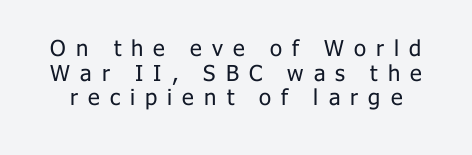
The image shows 22 px text type, upright; set tight line spacing (1.12x), unusually wide letter spacing (+0.46 em), not underlined.
